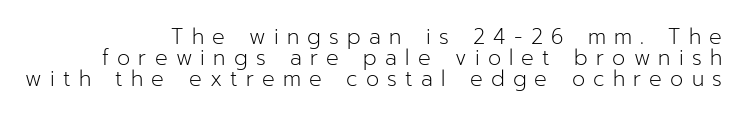
The image shows 21 px text type, upright; set right-aligned, tight line spacing (1.01x), unusually wide letter spacing (+0.39 em), not underlined.
